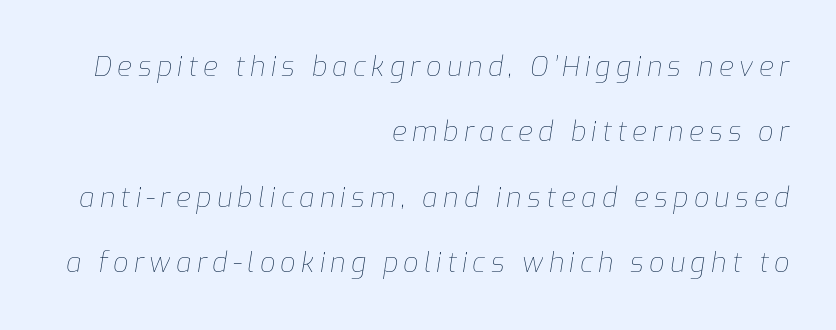
{"italic": "yes", "lean": "right", "slant_degrees": 9, "bold": "no", "underline": "no", "align": "right", "line_spacing": "loose", "line_spacing_ratio": 2.42, "letter_spacing": "wide", "letter_spacing_em": 0.2, "glyph_px": 27}
